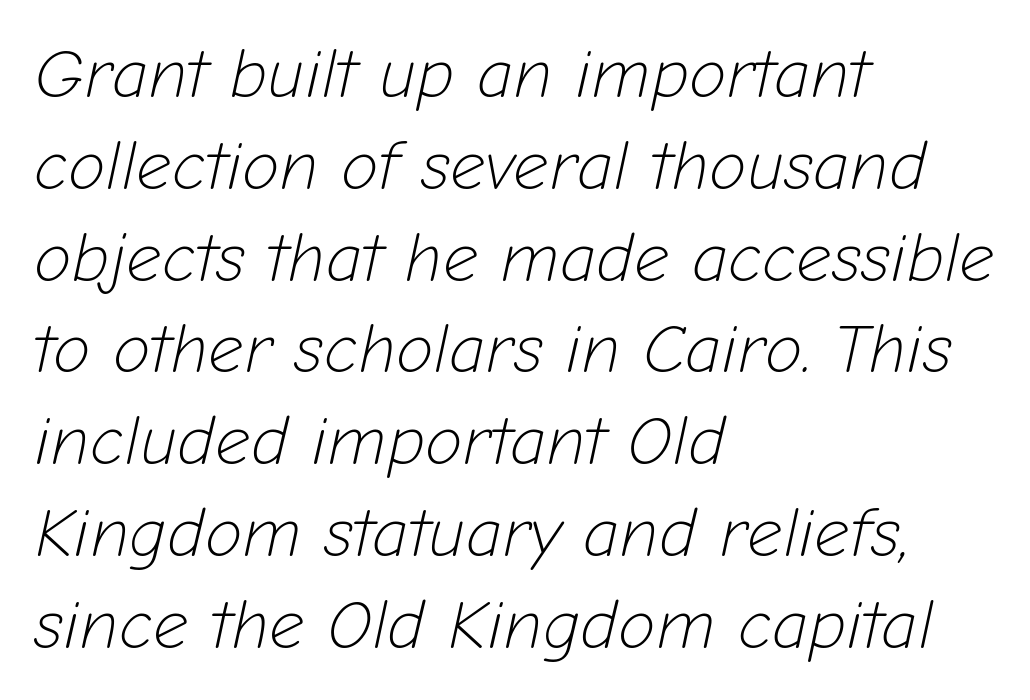
Q: Is the text bold? A: No.
Q: Is the text italic (slanted)? A: Yes, it leans right by about 12 degrees.
Q: Is the text underlined? A: No.
Q: How is the paragraph aligned? A: Left-aligned.
Q: Is the spacing between letters normal or unusually wide? A: Normal.
Q: Is the spacing between lines tight, normal or loose? A: Normal.
Q: Width (condensed, normal, or wide)? A: Normal.
Q: Stroke contrast? A: Low.
Q: x-height? A: Medium.
Q: Monospaced? A: No.
